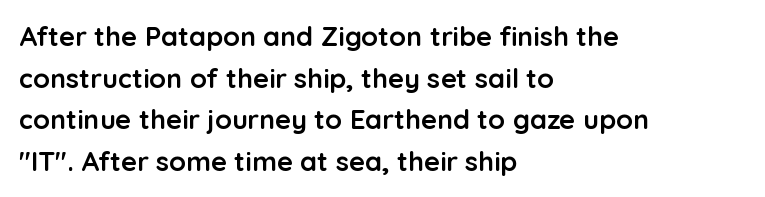
This sample keeps an unexceptional amount of space between lines. Which margin do the lines hug? The left one — the right edge is uneven. The specimen omits any rule beneath the text block's lines. Students, note that the glyphs here touch the page at normal intervals. This is heavy type, rendered in bold.
